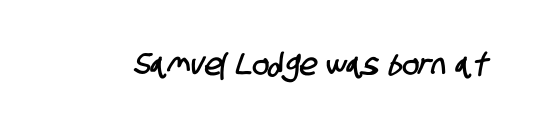
{"serif": "no", "width": "condensed", "stroke_contrast": "low", "x_height": "large", "monospaced": "no", "underline": "no", "letter_spacing": "normal", "letter_spacing_em": 0.0, "glyph_px": 31}
